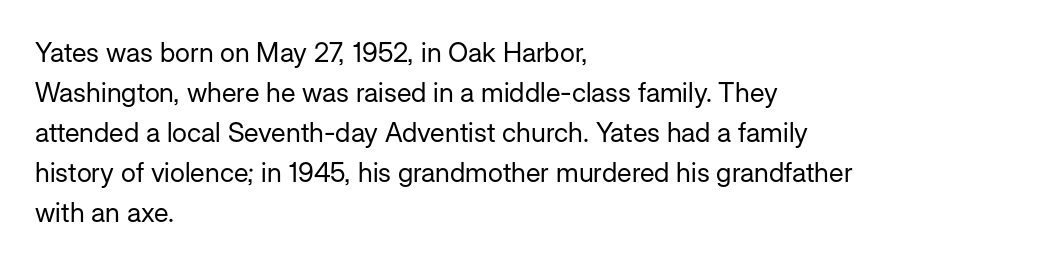
The image shows 27 px text type, upright; set left-aligned, normal line spacing (1.48x), normal letter spacing, not underlined.
